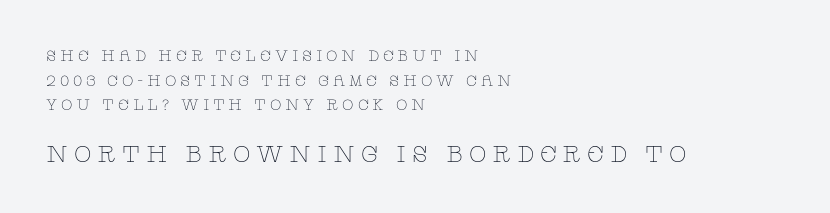
Ordinary non-slanted type is in use. Spacing between characters has been opened up far beyond the box default. Is this a heavy cut? Hardly; it is regular or lighter. Check the space under the baseline: it is left empty. Normally led — the rows are evenly, conventionally spaced.
